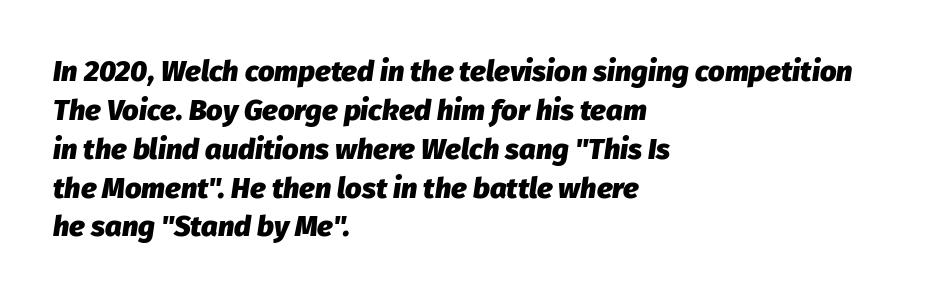
The specimen reads as italic at a glance. Check the space under the baseline: it is left empty. The designer left line spacing at the default. Is the letter spacing exaggerated? No — it looks like the ordinary default. The strokes are fattened all the way to bold. Note the varied advance widths — an 'i' is clearly narrower than an 'm'.
